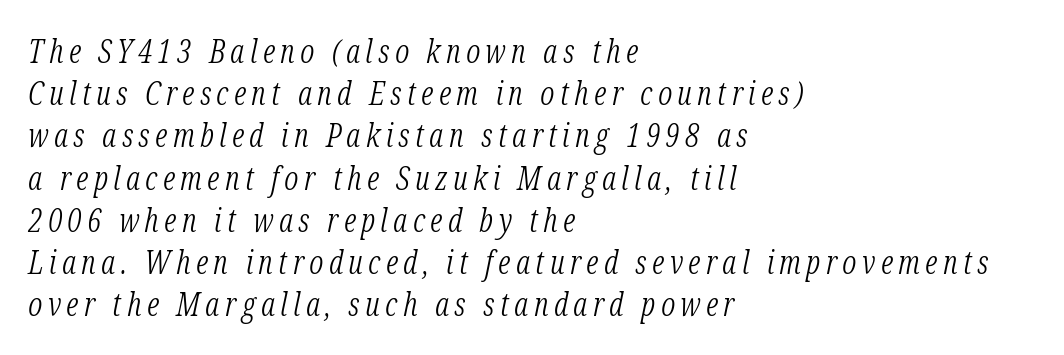
The image shows 32 px light, condensed serif type, italic (leaning right); set left-aligned, normal line spacing (1.32x), not underlined; low stroke contrast and a medium x-height.
